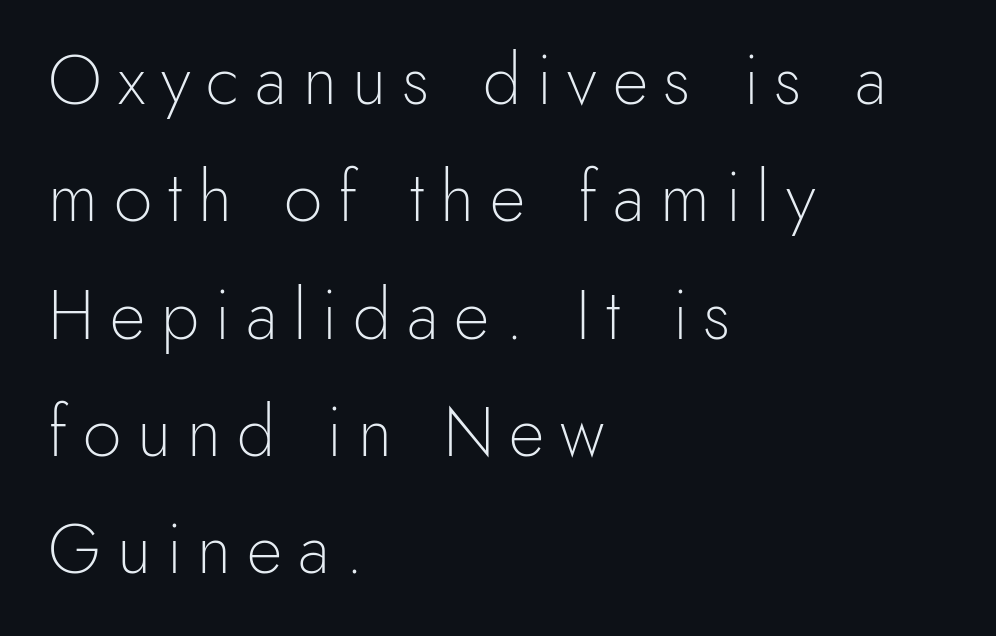
{"serif": "no", "italic": "no", "bold": "no", "weight": "light", "width": "normal", "x_height": "small", "monospaced": "no", "underline": "no", "align": "left", "line_spacing": "normal", "line_spacing_ratio": 1.7, "letter_spacing": "wide", "letter_spacing_em": 0.23, "glyph_px": 69}
